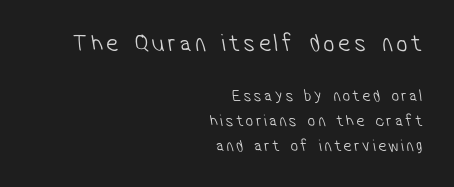
The image shows 25 px text type; set right-aligned, normal line spacing (1.46x), not underlined; the first (top) block is 1.47x larger.
